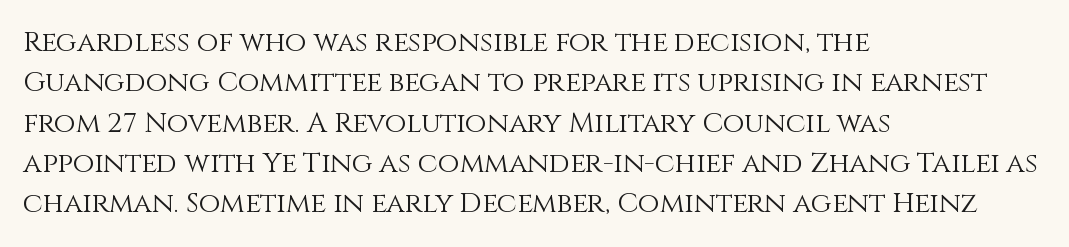
Q: Is the text bold? A: No.
Q: Is the text italic (slanted)? A: No, it is upright.
Q: Is the text underlined? A: No.
Q: How is the paragraph aligned? A: Left-aligned.
Q: Is the spacing between letters normal or unusually wide? A: Normal.
Q: Is the spacing between lines tight, normal or loose? A: Normal.
Q: Width (condensed, normal, or wide)? A: Normal.
Q: Stroke contrast? A: Medium.
Q: x-height? A: Large.
Q: Monospaced? A: No.
